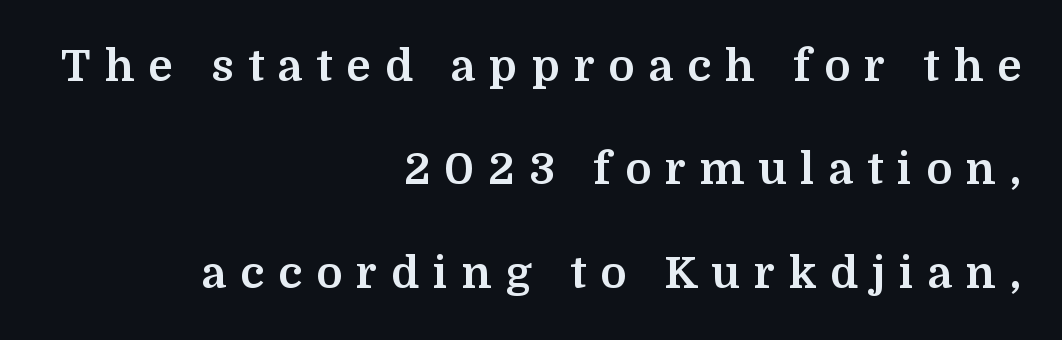
{"serif": "yes", "italic": "no", "bold": "yes", "weight": "bold", "width": "normal", "stroke_contrast": "medium", "x_height": "medium", "monospaced": "no", "underline": "no", "align": "right", "line_spacing": "loose", "line_spacing_ratio": 2.35, "letter_spacing": "wide", "letter_spacing_em": 0.32, "glyph_px": 44}
